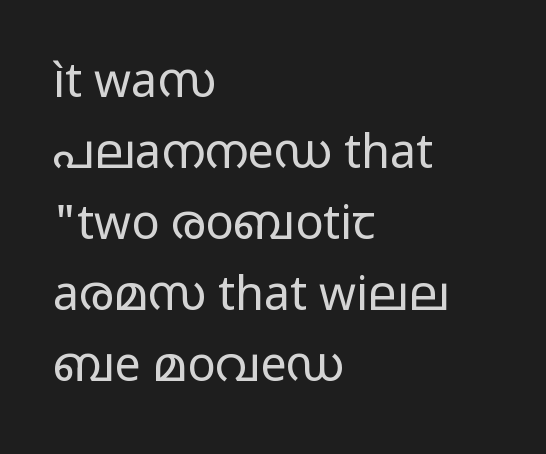
{"serif": "no", "italic": "no", "bold": "no", "weight": "regular", "width": "wide", "stroke_contrast": "low", "x_height": "medium", "monospaced": "no", "underline": "no", "align": "left", "line_spacing": "normal", "line_spacing_ratio": 1.51, "letter_spacing": "normal", "letter_spacing_em": 0.0, "glyph_px": 47}
